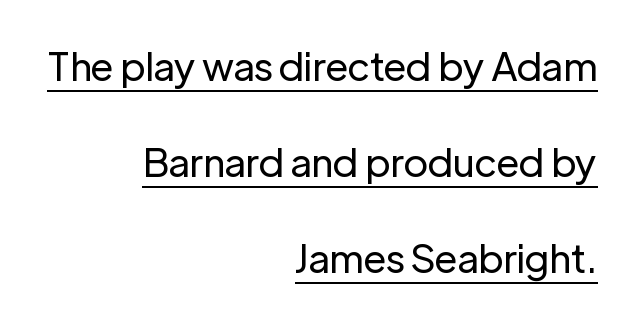
{"serif": "no", "italic": "no", "bold": "no", "weight": "regular", "width": "normal", "stroke_contrast": "low", "x_height": "medium", "monospaced": "no", "underline": "yes", "align": "right", "line_spacing": "loose", "line_spacing_ratio": 2.46, "letter_spacing": "normal", "letter_spacing_em": 0.0, "glyph_px": 39}
